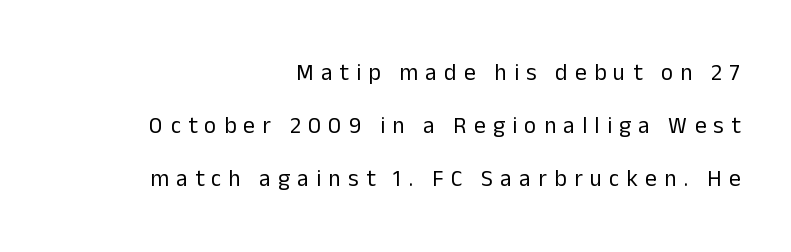
Q: Is the text bold? A: No.
Q: Is the text italic (slanted)? A: No, it is upright.
Q: Is the text underlined? A: No.
Q: How is the paragraph aligned? A: Right-aligned.
Q: Is the spacing between letters normal or unusually wide? A: Unusually wide.
Q: Is the spacing between lines tight, normal or loose? A: Loose.
